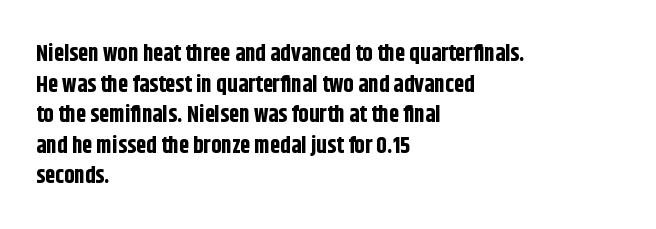
{"italic": "no", "bold": "yes", "underline": "no", "align": "left", "line_spacing": "normal", "line_spacing_ratio": 1.33, "letter_spacing": "normal", "letter_spacing_em": 0.0, "glyph_px": 23}
